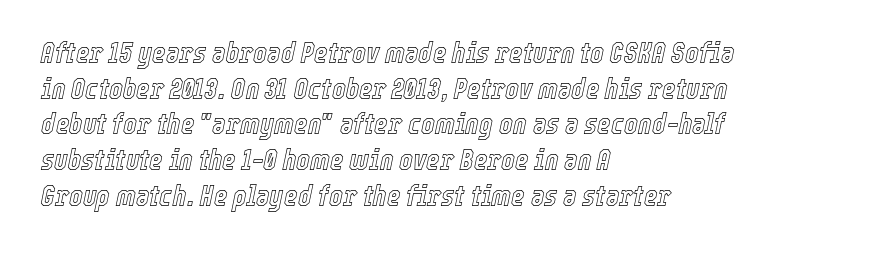
The image shows 29 px condensed type, italic (leaning right); set left-aligned, line spacing 1.23x, normal letter spacing, not underlined; a medium x-height.
